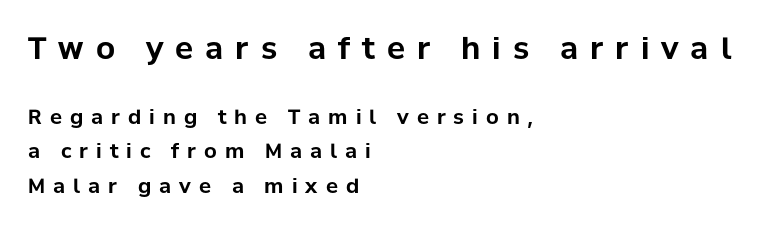
The image shows 30 px bold sans-serif type, upright; set left-aligned, line spacing 1.71x, unusually wide letter spacing (+0.4 em), not underlined; the first (top) block is 1.5x larger; low stroke contrast and a medium x-height.
